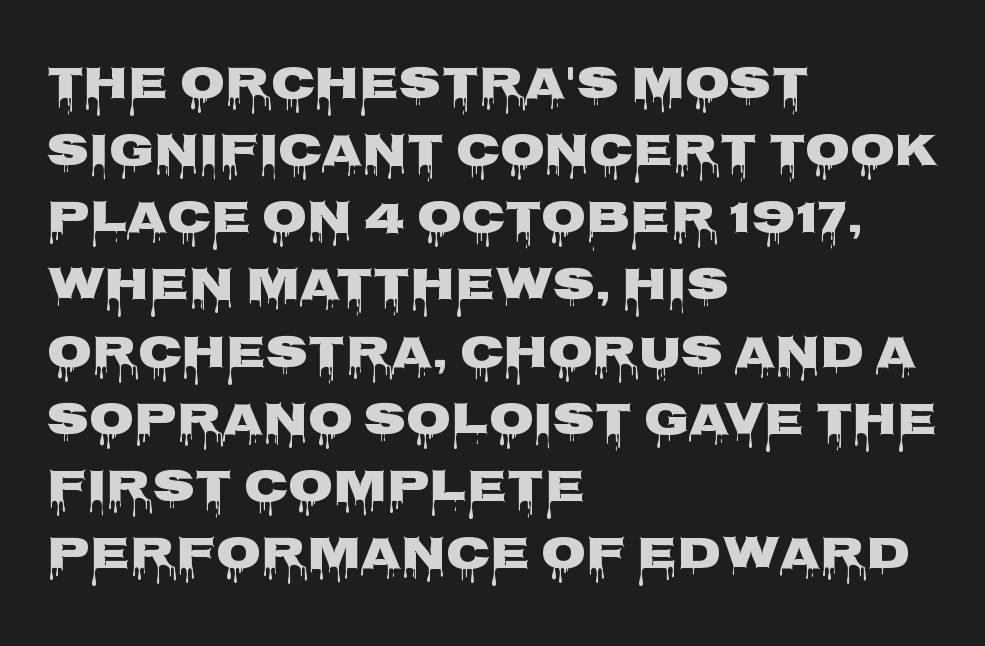
The image shows 46 px wide sans-serif type, upright; set left-aligned, normal line spacing (1.46x), normal letter spacing, not underlined; low stroke contrast and a large x-height.
